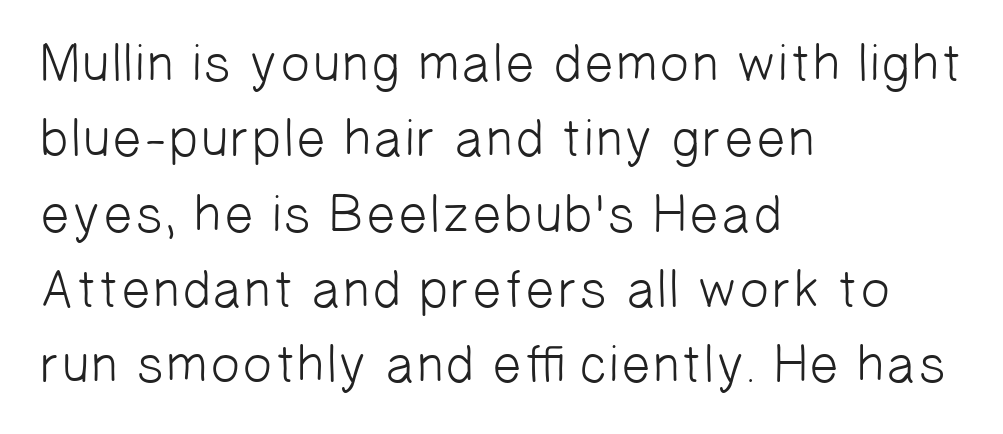
Q: Is the text bold? A: No.
Q: Is the typeface a serif or a sans-serif typeface? A: Sans-serif.
Q: Is the text underlined? A: No.
Q: How is the paragraph aligned? A: Left-aligned.
Q: Is the spacing between letters normal or unusually wide? A: Normal.
Q: Is the spacing between lines tight, normal or loose? A: Normal.
Q: Width (condensed, normal, or wide)? A: Normal.
Q: Stroke contrast? A: Low.
Q: x-height? A: Medium.
Q: Monospaced? A: No.
